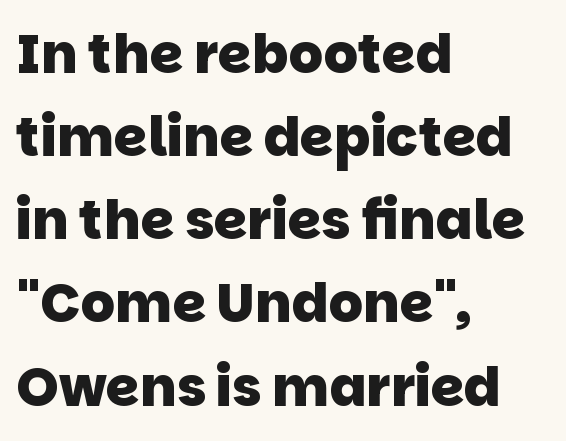
Q: Is the text bold? A: Yes.
Q: Is the typeface a serif or a sans-serif typeface? A: Sans-serif.
Q: Is the text underlined? A: No.
Q: How is the paragraph aligned? A: Left-aligned.
Q: Is the spacing between letters normal or unusually wide? A: Normal.
Q: Is the spacing between lines tight, normal or loose? A: Normal.
Q: Width (condensed, normal, or wide)? A: Normal.
Q: Stroke contrast? A: Low.
Q: x-height? A: Large.
Q: Monospaced? A: No.
